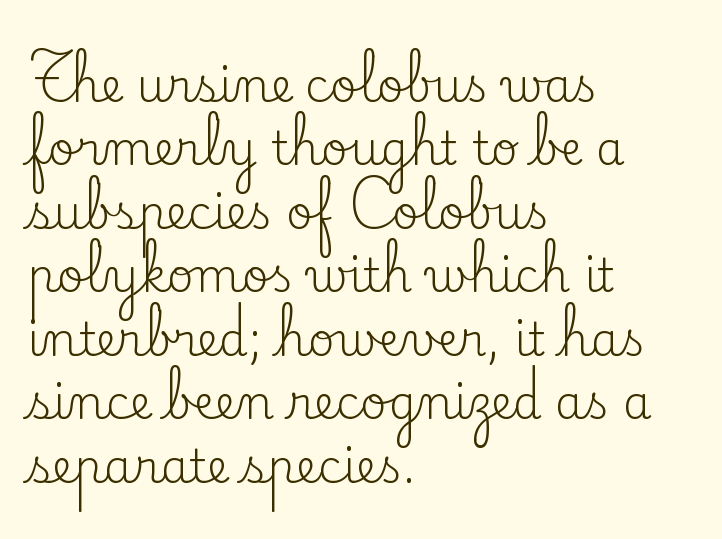
Q: Is the text bold? A: No.
Q: Is the text italic (slanted)? A: No, it is upright.
Q: Is the text underlined? A: No.
Q: How is the paragraph aligned? A: Left-aligned.
Q: Is the spacing between letters normal or unusually wide? A: Normal.
Q: Is the spacing between lines tight, normal or loose? A: Normal.
Q: Width (condensed, normal, or wide)? A: Normal.
Q: Stroke contrast? A: Low.
Q: x-height? A: Small.
Q: Monospaced? A: No.
